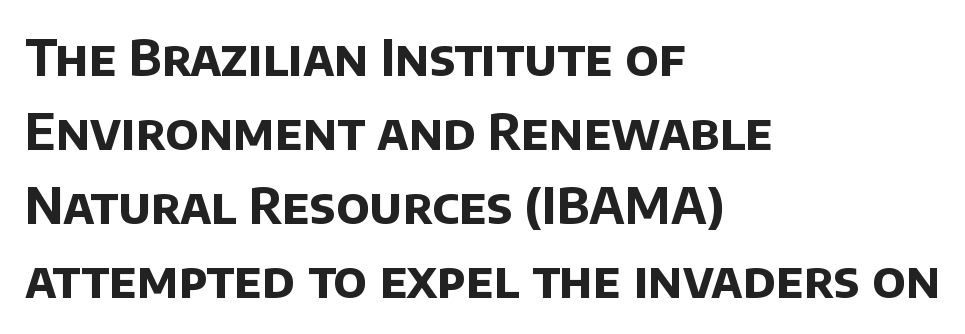
Q: Is the text bold? A: Yes.
Q: Is the typeface a serif or a sans-serif typeface? A: Sans-serif.
Q: Is the text underlined? A: No.
Q: How is the paragraph aligned? A: Left-aligned.
Q: Is the spacing between letters normal or unusually wide? A: Normal.
Q: Is the spacing between lines tight, normal or loose? A: Normal.
Q: Width (condensed, normal, or wide)? A: Normal.
Q: Stroke contrast? A: Low.
Q: x-height? A: Large.
Q: Monospaced? A: No.
